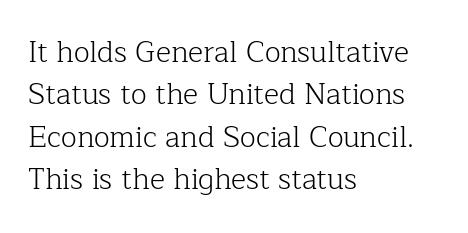
The passage shown is typed in a proportional face where columns would drift. One glance says typical: line gaps are just what's usual. The letterforms sit shoulder to shoulder at normal distance. Does the type have serifs? Yes, each stem ends in a small foot. Which margin do the lines hug? The left one — the right edge is uneven.
